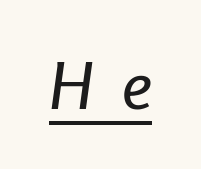
The image shows 66 px condensed type, italic (leaning right); set unusually wide letter spacing (+0.43 em), underlined; low stroke contrast and a medium x-height.
